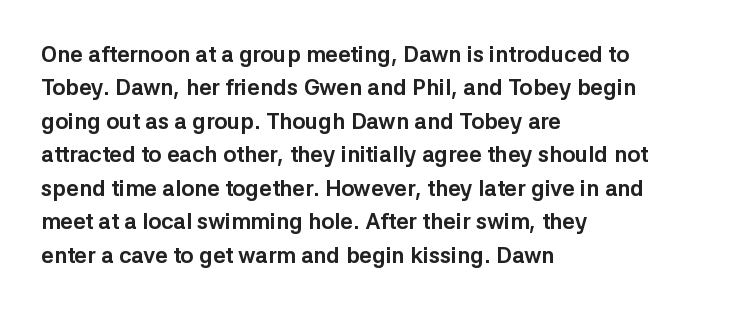
Q: Is the text bold? A: Yes.
Q: Is the text italic (slanted)? A: No, it is upright.
Q: Is the text underlined? A: No.
Q: How is the paragraph aligned? A: Left-aligned.
Q: Is the spacing between letters normal or unusually wide? A: Normal.
Q: Is the spacing between lines tight, normal or loose? A: Normal.
